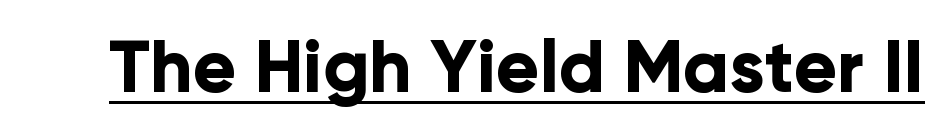
Chunky letters — that's bold for sure. Note the varied advance widths — an 'i' is clearly narrower than an 'm'. Like a heading marked for emphasis, these lines bear an underscore. A sans-serif font was chosen for this passage. Is there any slant? The stems are plumb.
